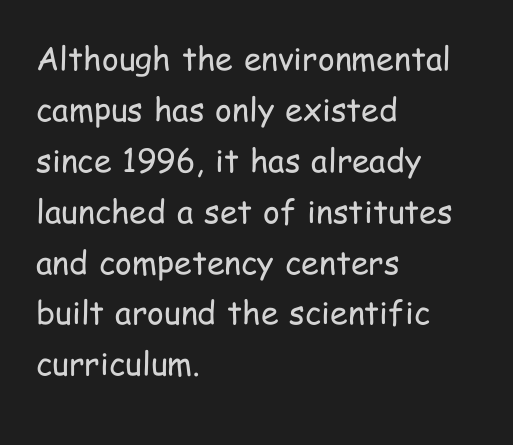
Compared with typical paragraphs, the rows here are spaced about the same. Upright lettering throughout. A typesetter would call this proportional, since set widths differ per character. Grotesque or geometric, the face here clearly has no serifs. This is not heavy type; no bold has been used.
